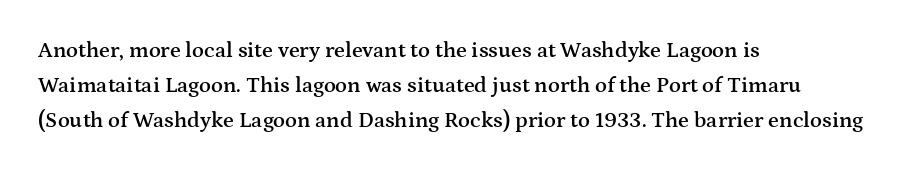
Rows of type keep a routine distance in the vertical direction. Tracking here is standard; glyphs follow each other at the usual distance. Ascenders rise straight up at ninety degrees. A fair bit of extra ink — the face is semibold, not bold.
